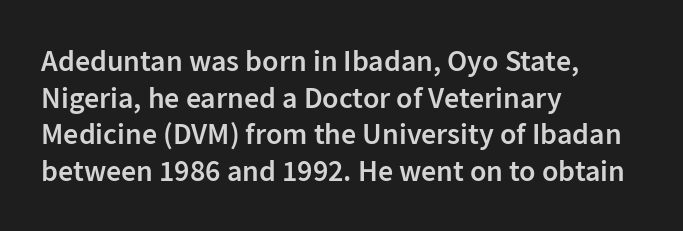
{"serif": "no", "italic": "no", "bold": "semi", "weight": "semibold", "width": "normal", "stroke_contrast": "low", "x_height": "medium", "monospaced": "no", "underline": "no", "align": "left", "line_spacing_ratio": 1.22, "letter_spacing": "normal", "letter_spacing_em": 0.0, "glyph_px": 30}
